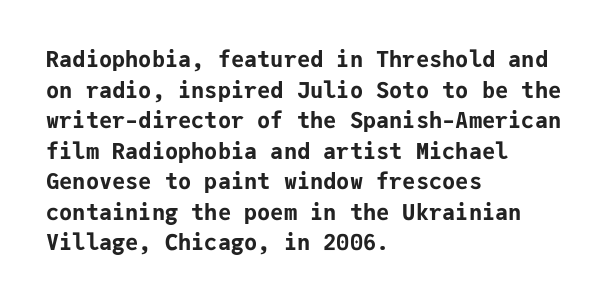
{"italic": "no", "bold": "yes", "underline": "no", "align": "left", "line_spacing": "normal", "line_spacing_ratio": 1.39, "letter_spacing": "normal", "letter_spacing_em": 0.0, "glyph_px": 22}
